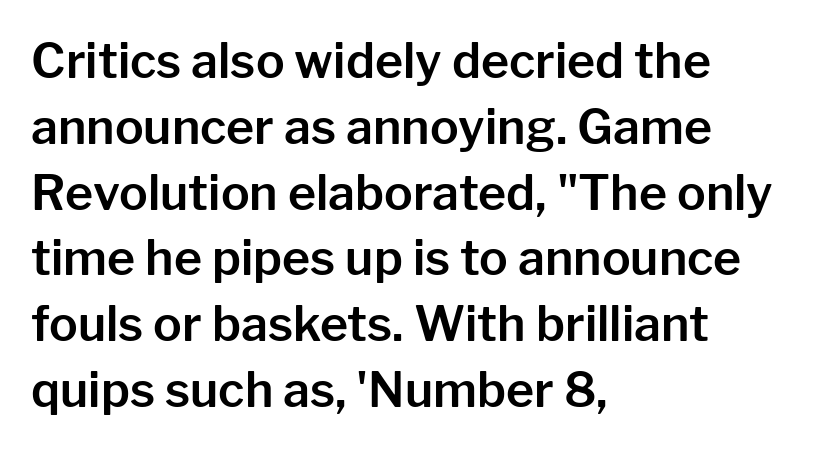
{"serif": "no", "italic": "no", "width": "normal", "stroke_contrast": "low", "x_height": "medium", "monospaced": "no", "underline": "no", "align": "left", "line_spacing": "normal", "line_spacing_ratio": 1.37, "letter_spacing": "normal", "letter_spacing_em": 0.0, "glyph_px": 48}
